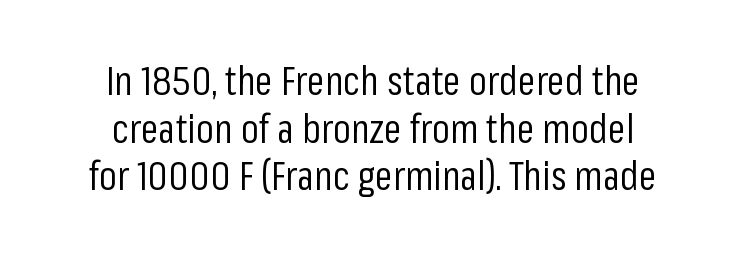
The image shows 40 px regular-weight, condensed sans-serif type, upright; set centered, line spacing 1.19x, normal letter spacing, not underlined; low stroke contrast and a medium x-height.
